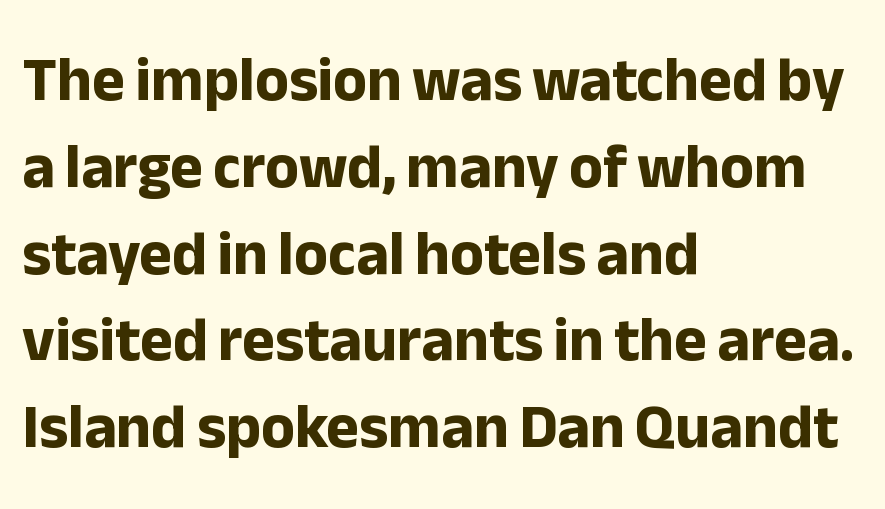
Q: Is the text bold? A: Yes.
Q: Is the text italic (slanted)? A: No, it is upright.
Q: Is the typeface a serif or a sans-serif typeface? A: Sans-serif.
Q: Is the text underlined? A: No.
Q: How is the paragraph aligned? A: Left-aligned.
Q: Is the spacing between letters normal or unusually wide? A: Normal.
Q: Is the spacing between lines tight, normal or loose? A: Normal.
Q: Width (condensed, normal, or wide)? A: Normal.
Q: Stroke contrast? A: Low.
Q: x-height? A: Medium.
Q: Monospaced? A: No.
